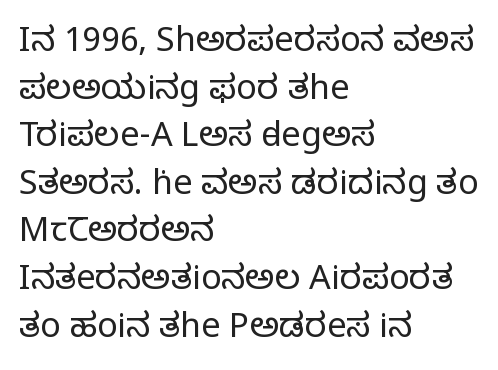
Character widths vary here, with narrow letters taking less room than wide ones. Tracking here is standard; glyphs follow each other at the usual distance. A typesetter would call this leading conventional body-copy spacing. The gap between lines stays unmarked. The characters are drawn with everyday or finer stroke widths.
